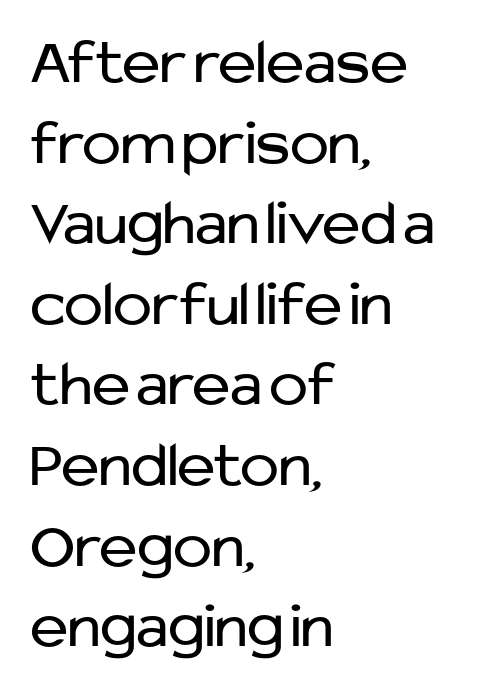
Q: Is the text bold? A: No.
Q: Is the text italic (slanted)? A: No, it is upright.
Q: Is the typeface a serif or a sans-serif typeface? A: Sans-serif.
Q: Is the text underlined? A: No.
Q: How is the paragraph aligned? A: Left-aligned.
Q: Is the spacing between letters normal or unusually wide? A: Normal.
Q: Width (condensed, normal, or wide)? A: Normal.
Q: Stroke contrast? A: Low.
Q: x-height? A: Medium.
Q: Monospaced? A: No.
